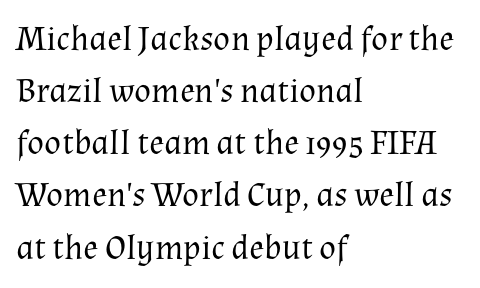
The image shows 35 px regular-weight serif type, upright; set left-aligned, normal line spacing (1.49x), normal letter spacing, not underlined; medium stroke contrast and a medium x-height.
